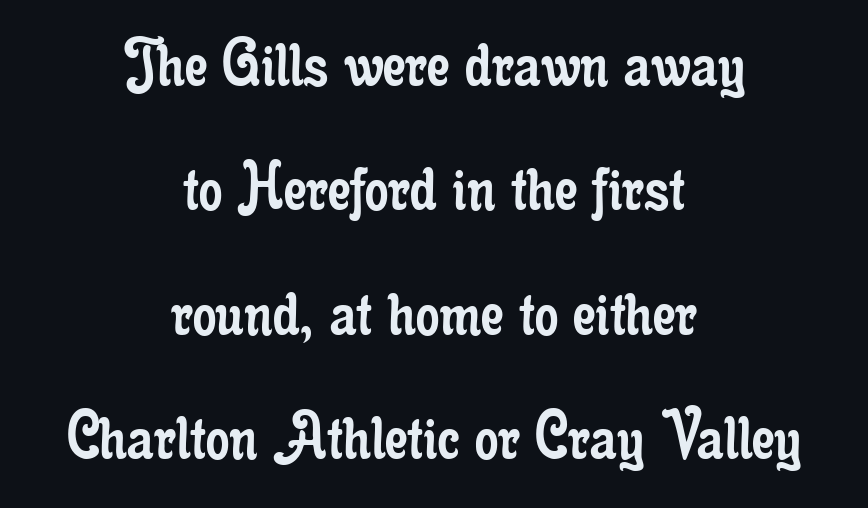
Q: Is the text bold? A: No.
Q: Is the text italic (slanted)? A: No, it is upright.
Q: Is the typeface a serif or a sans-serif typeface? A: Serif.
Q: Is the text underlined? A: No.
Q: How is the paragraph aligned? A: Centered.
Q: Is the spacing between letters normal or unusually wide? A: Normal.
Q: Is the spacing between lines tight, normal or loose? A: Normal.
Q: Width (condensed, normal, or wide)? A: Condensed.
Q: Stroke contrast? A: Low.
Q: x-height? A: Small.
Q: Monospaced? A: No.
